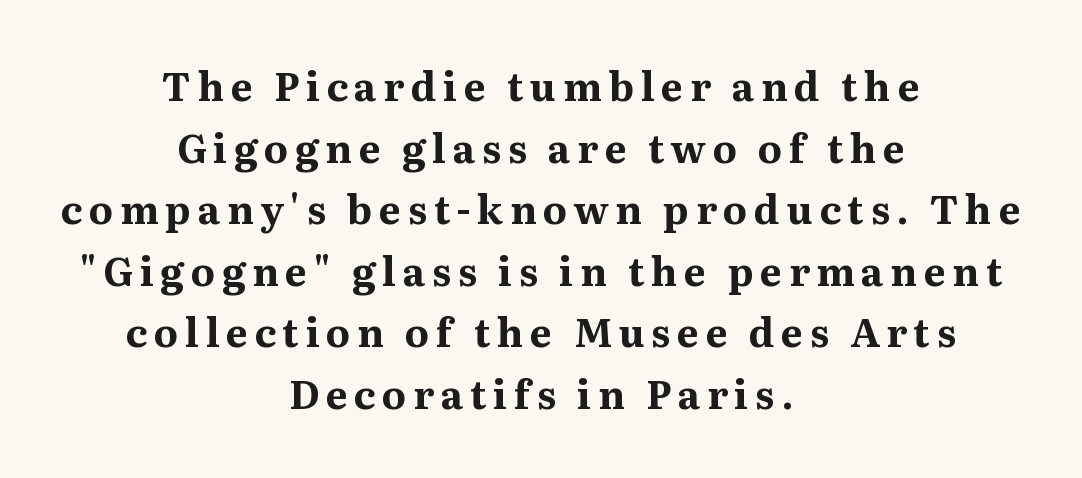
{"serif": "yes", "italic": "no", "bold": "yes", "weight": "bold", "width": "normal", "stroke_contrast": "medium", "x_height": "medium", "monospaced": "no", "underline": "no", "align": "center", "line_spacing": "normal", "line_spacing_ratio": 1.58, "glyph_px": 39}
